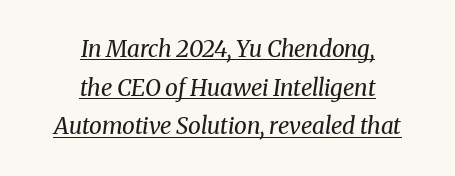
Stems and bowls with no extra thickness — not bold. One glance says typical: line gaps are just what's usual. Underline: present. A centered setting, common on invitations and titles, is used for this passage. What stands out about the letter spacing? Nothing — it is the standard amount. If you drew a line through each stem, it would be angled.
